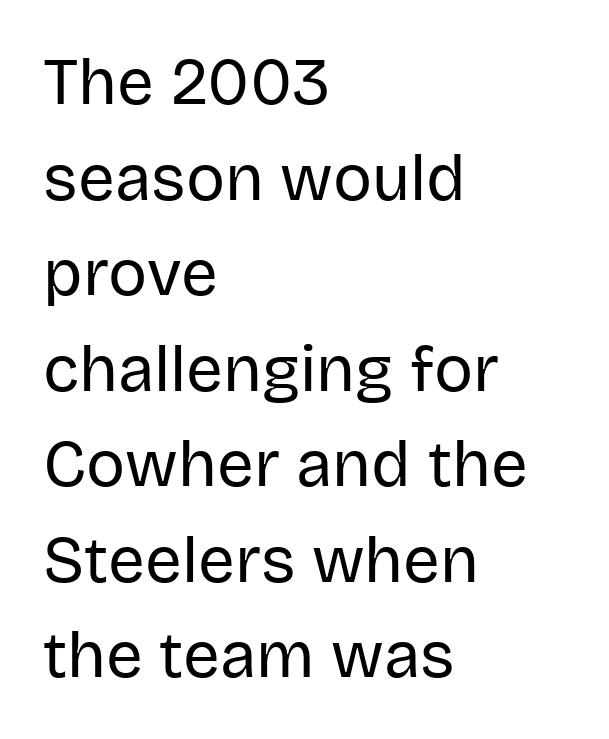
{"serif": "no", "italic": "no", "bold": "no", "weight": "regular", "width": "normal", "stroke_contrast": "low", "x_height": "large", "monospaced": "no", "underline": "no", "align": "left", "line_spacing": "normal", "line_spacing_ratio": 1.47, "letter_spacing": "normal", "letter_spacing_em": 0.0, "glyph_px": 65}
